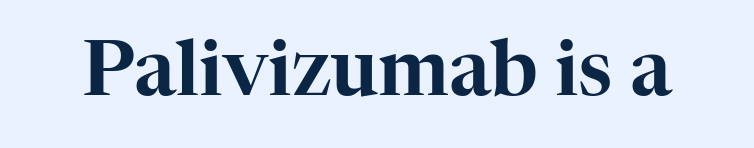
{"serif": "yes", "italic": "no", "width": "normal", "stroke_contrast": "high", "x_height": "medium", "monospaced": "no", "underline": "no", "letter_spacing": "normal", "letter_spacing_em": 0.0, "glyph_px": 77}
